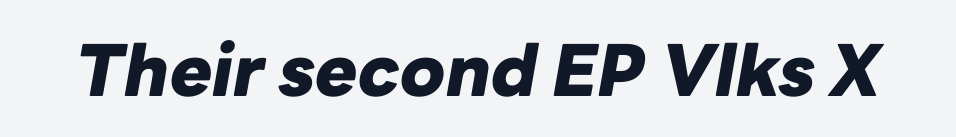
Q: Is the text bold? A: Yes.
Q: Is the text italic (slanted)? A: Yes, it leans right by about 10 degrees.
Q: Is the text underlined? A: No.
Q: Is the spacing between letters normal or unusually wide? A: Normal.
Q: Width (condensed, normal, or wide)? A: Normal.
Q: Stroke contrast? A: Low.
Q: x-height? A: Medium.
Q: Monospaced? A: No.
